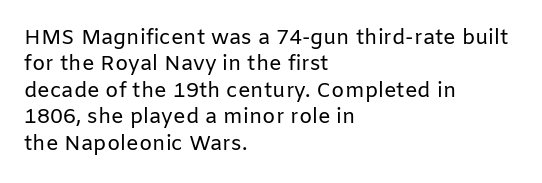
{"italic": "no", "bold": "no", "underline": "no", "align": "left", "line_spacing": "normal", "line_spacing_ratio": 1.26, "letter_spacing": "normal", "letter_spacing_em": 0.0, "glyph_px": 21}
